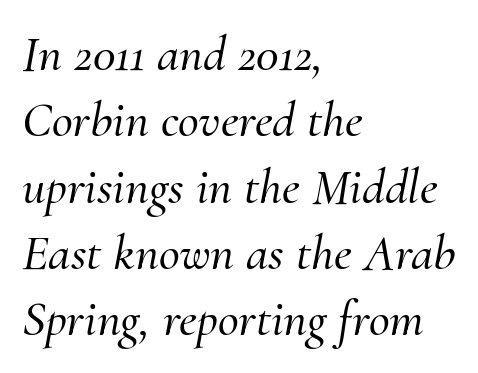
These lines stack with their left ends in a neat column. This is oblique type, the kind used for emphasis or titles. Letters rest on an invisible, unmarked baseline. Students, observe: this is what conventionally led text looks like.
